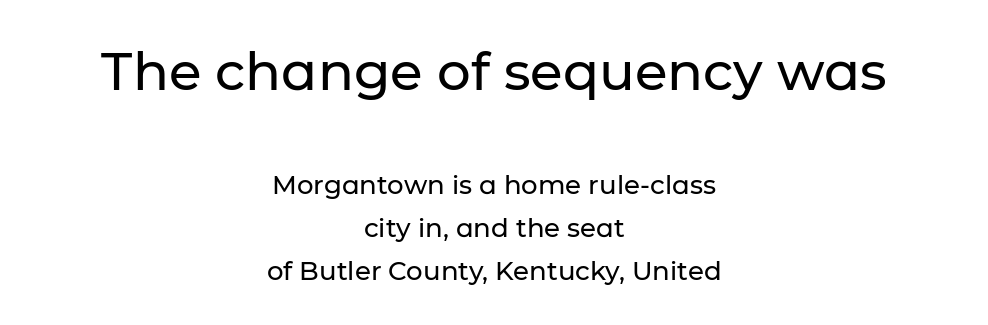
If you folded the block vertically in half, each line would mirror itself in length. Ordinary non-slanted type is in use. These lines sit exactly where default settings would place them. Look at the bottom of the vertical strokes: they stop flat, with no serifs. The letters sit at their default tracking, neither squeezed nor spread. You could not count columns in this text — the font is proportionally spaced.
